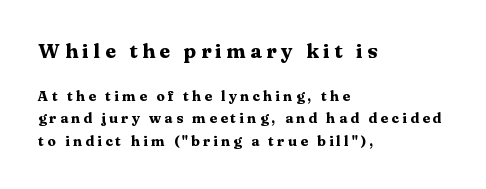
{"italic": "no", "bold": "yes", "underline": "no", "align": "left", "line_spacing": "normal", "line_spacing_ratio": 1.63, "letter_spacing": "wide", "letter_spacing_em": 0.23, "larger_block": "first", "size_ratio": 1.43, "glyph_px": 20}
